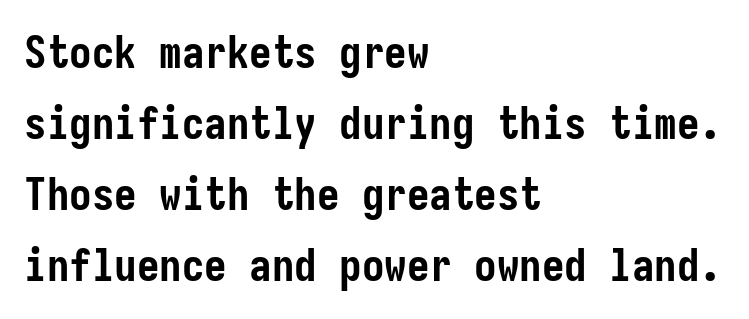
{"serif": "no", "italic": "no", "bold": "yes", "weight": "semibold", "width": "condensed", "stroke_contrast": "low", "x_height": "medium", "underline": "no", "align": "left", "line_spacing": "normal", "line_spacing_ratio": 1.58, "letter_spacing": "normal", "letter_spacing_em": 0.0, "glyph_px": 45}
